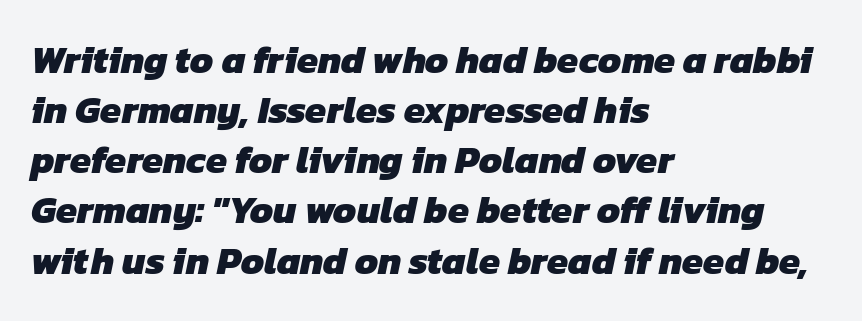
Only glyphs here, with clear space below each row. Reading down the block, your eye returns to a fixed left position each line. Think of a printed novel: that variable character pitch is what you see here. Successive baselines arrive at the customary interval. Notice how thick the strokes are: this is what a full bold looks like.
